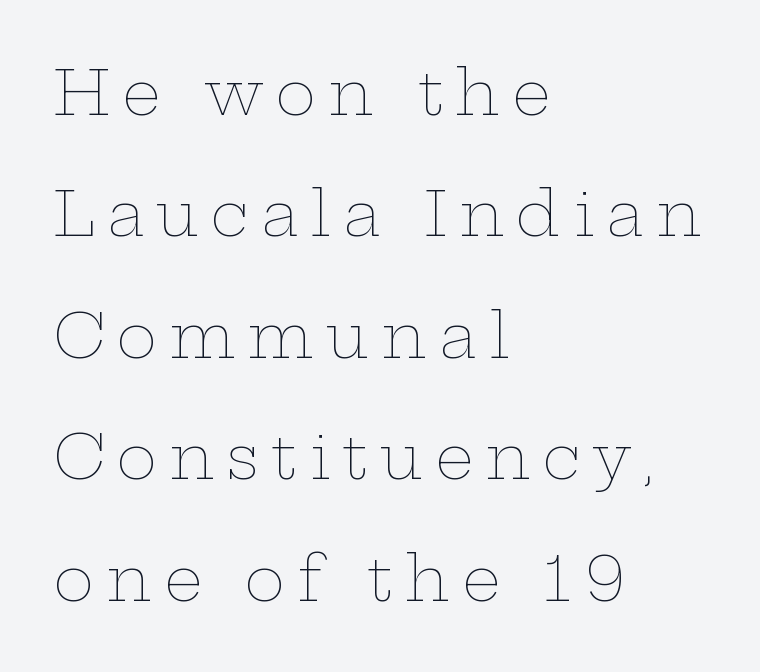
{"italic": "no", "bold": "no", "weight": "thin", "width": "wide", "stroke_contrast": "low", "x_height": "medium", "monospaced": "no", "underline": "no", "align": "left", "line_spacing": "loose", "line_spacing_ratio": 1.99, "letter_spacing": "wide", "letter_spacing_em": 0.2, "glyph_px": 61}
